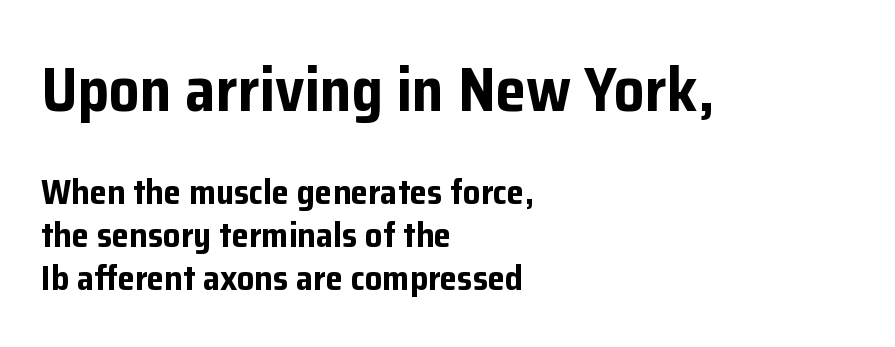
Q: Is the text bold? A: Yes.
Q: Is the text italic (slanted)? A: No, it is upright.
Q: Is the typeface a serif or a sans-serif typeface? A: Sans-serif.
Q: Is the text underlined? A: No.
Q: How is the paragraph aligned? A: Left-aligned.
Q: Is the spacing between letters normal or unusually wide? A: Normal.
Q: Which block of text is set in a larger size, the first (top) or the second (bottom)? A: The first (top) one.
Q: Width (condensed, normal, or wide)? A: Normal.
Q: Stroke contrast? A: Low.
Q: x-height? A: Medium.
Q: Monospaced? A: No.
